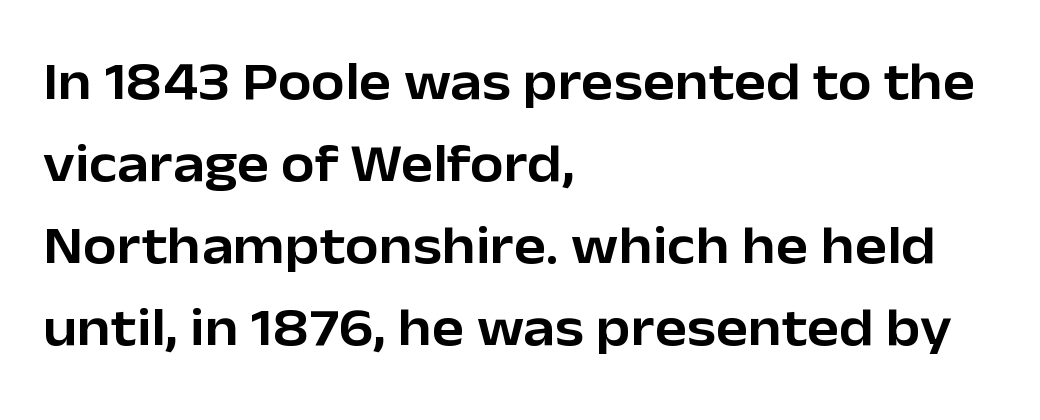
These lines are set flush left with a ragged right edge. Between one letter and the next there's only the usual sliver of space. Unlike italic type, these characters show no tilt at all. No feet cap the strokes, marking this as sans-serif type. Rule under the text: the space is simply empty. The designer left line spacing at the default.
